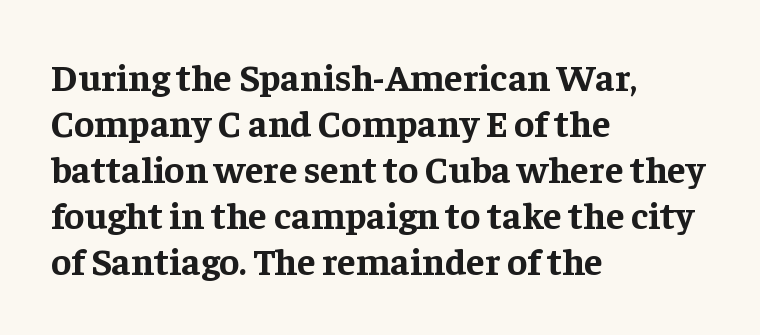
The image shows 38 px bold serif type, upright; set left-aligned, line spacing 1.21x, normal letter spacing, not underlined; low stroke contrast and a medium x-height.
